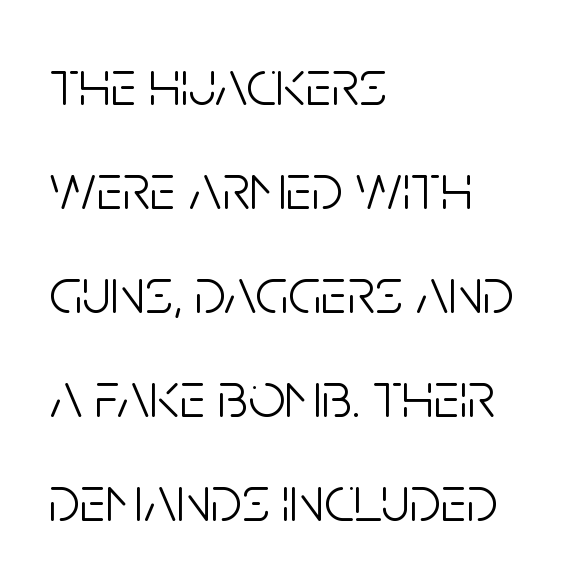
Nothing heavy about these letters — not bold at all. Letter spacing: default. This sample is left-justified, so line endings fall wherever the words run out. Leading matches the norm, producing a regular column. Clear beneath every line of the passage.
